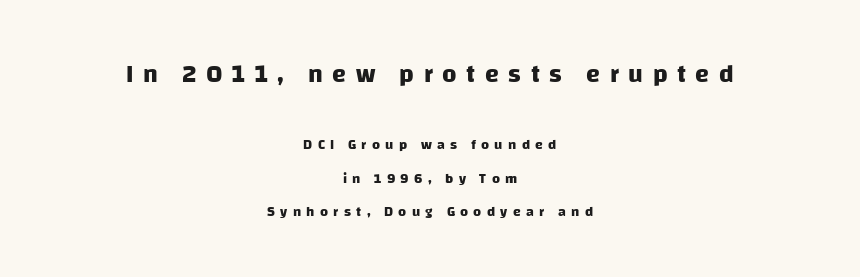
The image shows 25 px bold type; set centered, loose line spacing (2.4x), unusually wide letter spacing (+0.38 em), not underlined; the first (top) block is 1.79x larger.
